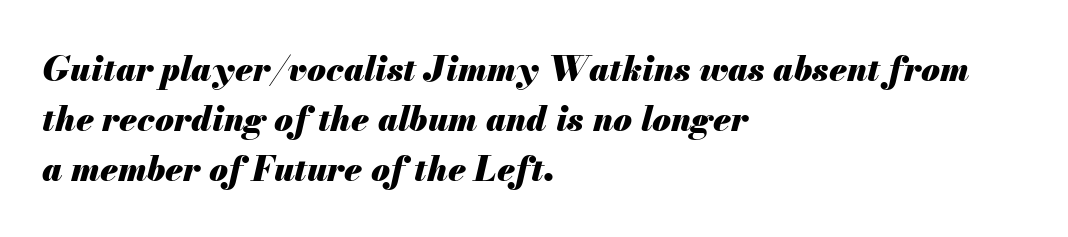
{"italic": "yes", "lean": "right", "slant_degrees": 13, "bold": "yes", "weight": "heavy", "width": "normal", "stroke_contrast": "medium", "x_height": "small", "monospaced": "no", "underline": "no", "align": "left", "line_spacing": "normal", "line_spacing_ratio": 1.47, "letter_spacing": "normal", "letter_spacing_em": 0.0, "glyph_px": 34}
